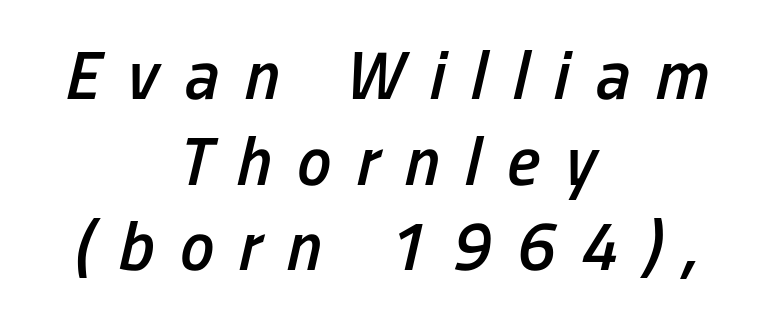
The image shows 69 px semibold, condensed type, italic (leaning right); set centered, line spacing 1.24x, unusually wide letter spacing (+0.37 em), not underlined; low stroke contrast and a medium x-height.
